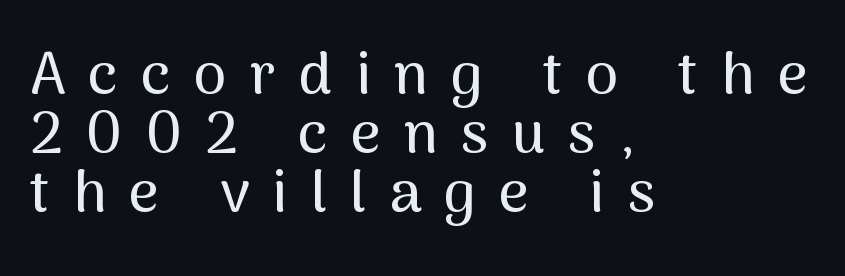
{"serif": "no", "italic": "no", "width": "normal", "stroke_contrast": "medium", "x_height": "medium", "monospaced": "no", "underline": "no", "align": "left", "line_spacing": "tight", "line_spacing_ratio": 1.0, "letter_spacing": "wide", "letter_spacing_em": 0.39, "glyph_px": 59}
